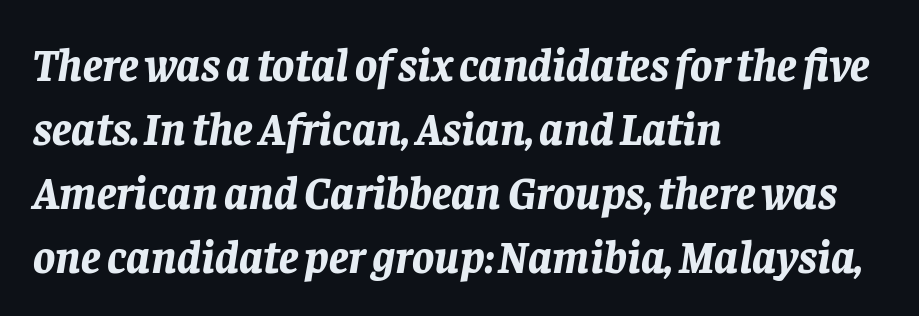
The image shows 46 px bold type, italic (leaning right); set left-aligned, normal line spacing (1.39x), normal letter spacing, not underlined; low stroke contrast and a large x-height.
